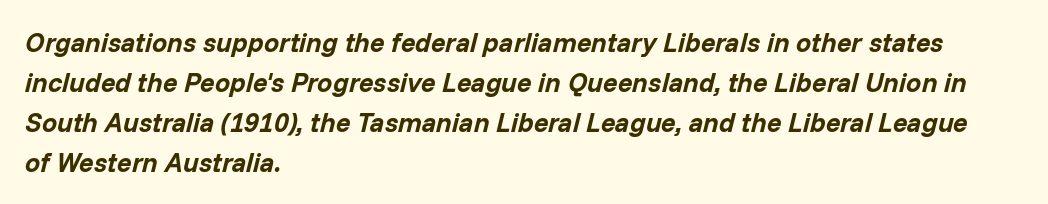
Q: Is the text bold? A: Yes.
Q: Is the text italic (slanted)? A: Yes, it leans right by about 14 degrees.
Q: Is the text underlined? A: No.
Q: How is the paragraph aligned? A: Left-aligned.
Q: Is the spacing between letters normal or unusually wide? A: Normal.
Q: Is the spacing between lines tight, normal or loose? A: Normal.
